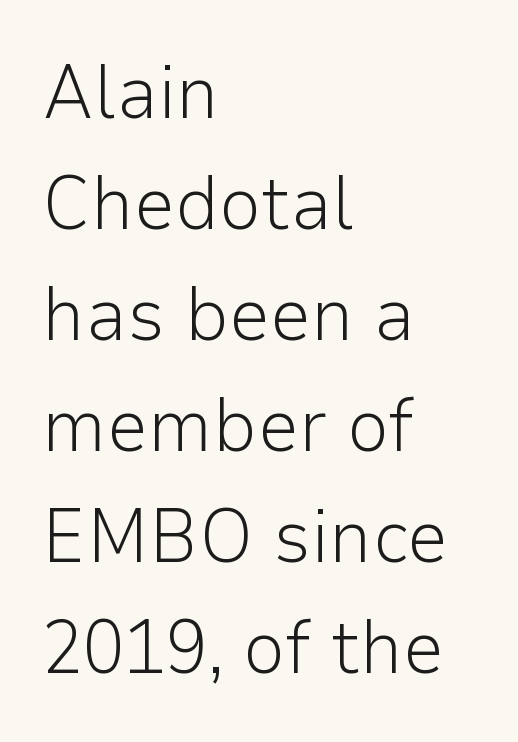
{"serif": "no", "italic": "no", "bold": "no", "weight": "light", "width": "normal", "stroke_contrast": "low", "x_height": "medium", "monospaced": "no", "underline": "no", "align": "left", "line_spacing": "normal", "line_spacing_ratio": 1.48, "letter_spacing": "normal", "letter_spacing_em": 0.0, "glyph_px": 75}
